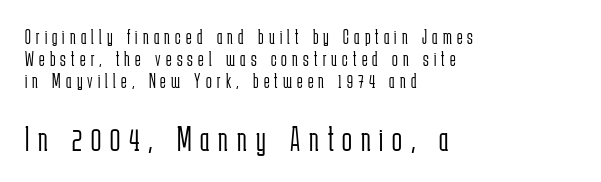
The designer dialed line spacing down below the default. Typeset ragged right — the left edge is the straight one. No heavy texture on the line: the type isn't bold. Descenders hang freely into open space. This sample has the flowing, uneven cadence of proportional lettering.
